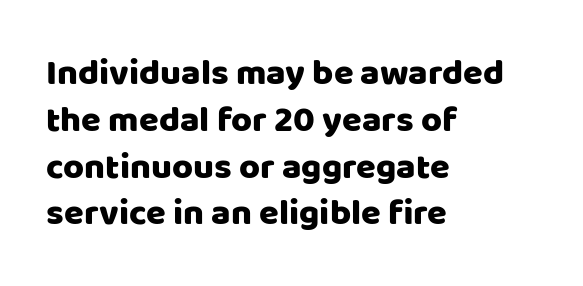
The image shows 36 px sans-serif type, upright; set left-aligned, normal line spacing (1.3x), normal letter spacing, not underlined; low stroke contrast and a large x-height.
